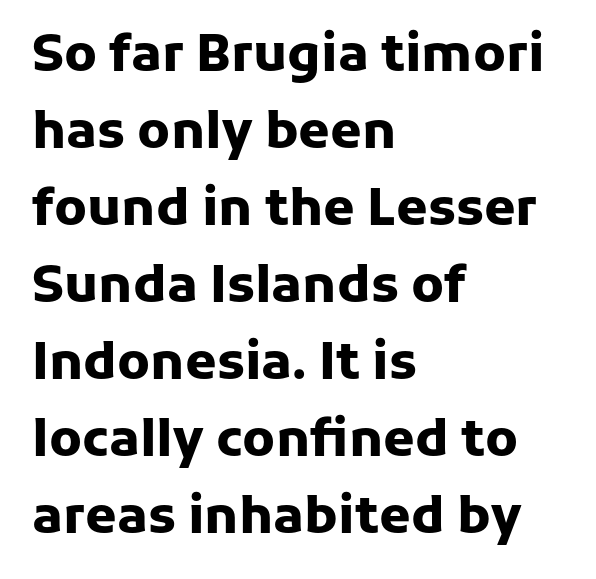
The image shows 51 px heavy sans-serif type, upright; set left-aligned, normal line spacing (1.51x), normal letter spacing, not underlined; low stroke contrast and a medium x-height.
